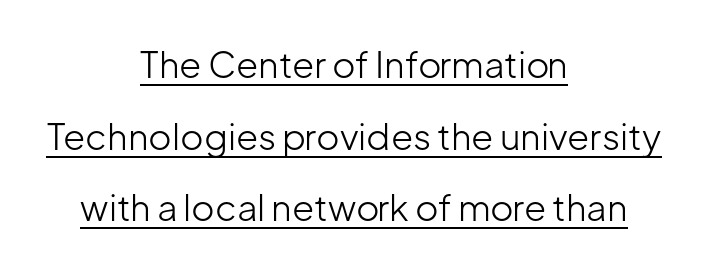
Q: Is the text bold? A: No.
Q: Is the text italic (slanted)? A: No, it is upright.
Q: Is the typeface a serif or a sans-serif typeface? A: Sans-serif.
Q: Is the text underlined? A: Yes.
Q: How is the paragraph aligned? A: Centered.
Q: Is the spacing between letters normal or unusually wide? A: Normal.
Q: Is the spacing between lines tight, normal or loose? A: Loose.
Q: Width (condensed, normal, or wide)? A: Normal.
Q: Stroke contrast? A: Low.
Q: x-height? A: Medium.
Q: Monospaced? A: No.
